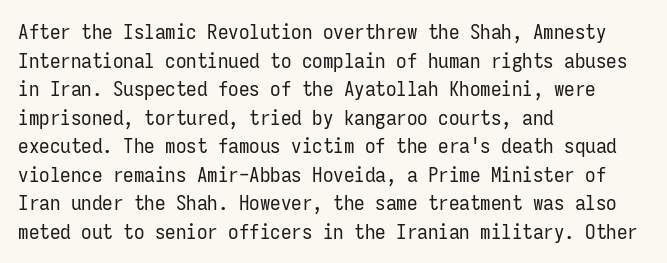
The image shows 21 px text type, upright; set left-aligned, normal line spacing (1.36x), normal letter spacing, not underlined.
